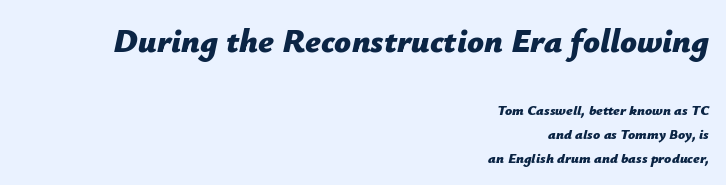
The image shows 33 px bold type, italic (leaning right); set right-aligned, line spacing 1.71x, normal letter spacing, not underlined; the first (top) block is 2.36x larger; low stroke contrast and a medium x-height.
